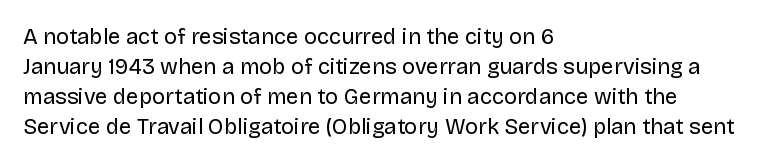
{"italic": "no", "bold": "no", "underline": "no", "align": "left", "line_spacing": "normal", "line_spacing_ratio": 1.36, "letter_spacing": "normal", "letter_spacing_em": 0.0, "glyph_px": 22}
